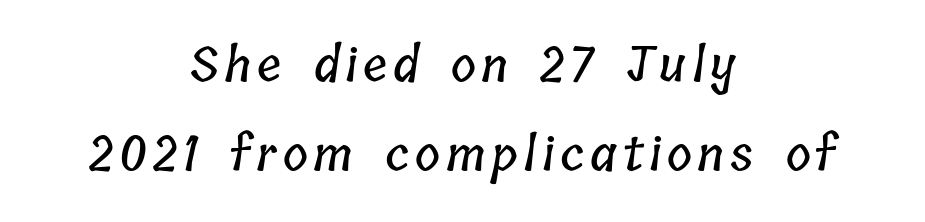
Varying glyph widths throughout — classic text-font behaviour. Plain, unruled lines of type. Teacher's note: observe the equal gaps on both sides — that is centered alignment.
